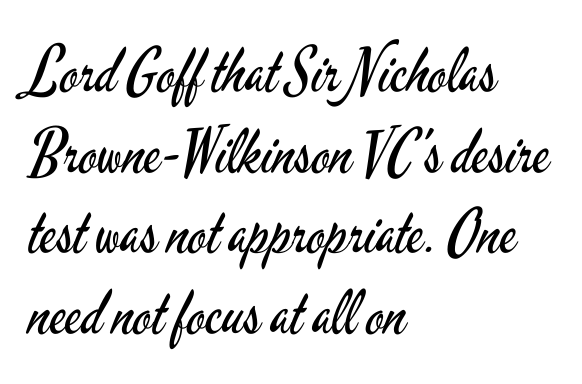
{"serif": "no", "bold": "no", "weight": "regular", "width": "condensed", "stroke_contrast": "low", "x_height": "small", "monospaced": "no", "underline": "no", "align": "left", "line_spacing": "normal", "line_spacing_ratio": 1.32, "letter_spacing": "normal", "letter_spacing_em": 0.0, "glyph_px": 61}
